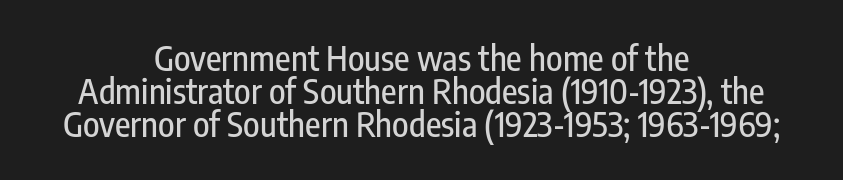
{"serif": "no", "italic": "no", "width": "condensed", "stroke_contrast": "low", "x_height": "medium", "monospaced": "no", "underline": "no", "align": "center", "line_spacing": "tight", "line_spacing_ratio": 0.97, "letter_spacing": "normal", "letter_spacing_em": 0.0, "glyph_px": 34}
